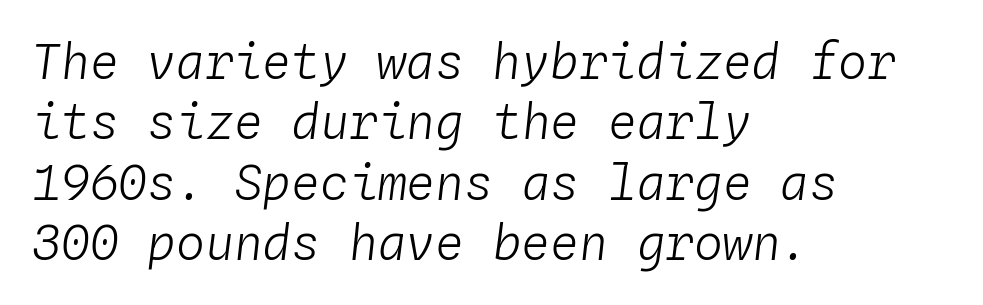
The image shows 48 px light type, italic (leaning right), monospaced; set left-aligned, normal line spacing (1.26x), normal letter spacing, not underlined; low stroke contrast and a medium x-height.
